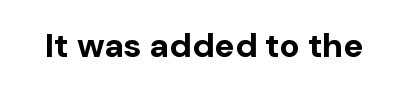
The image shows 34 px bold sans-serif type, upright; set normal letter spacing, not underlined; low stroke contrast and a medium x-height.
